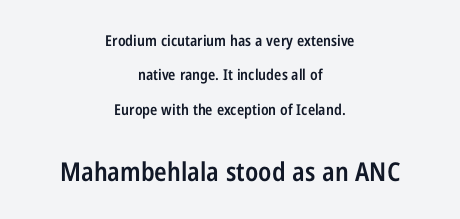
Each new line begins a long way beneath the previous one. Weight check: semibold — heavier than regular, not quite bold. Only glyphs here, with clear space below each row. Does the bottom block carry the larger type? Yes, it does.
